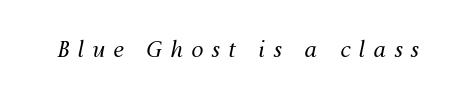
{"italic": "yes", "lean": "right", "slant_degrees": 12, "bold": "no", "underline": "no", "letter_spacing": "wide", "letter_spacing_em": 0.37, "glyph_px": 22}
